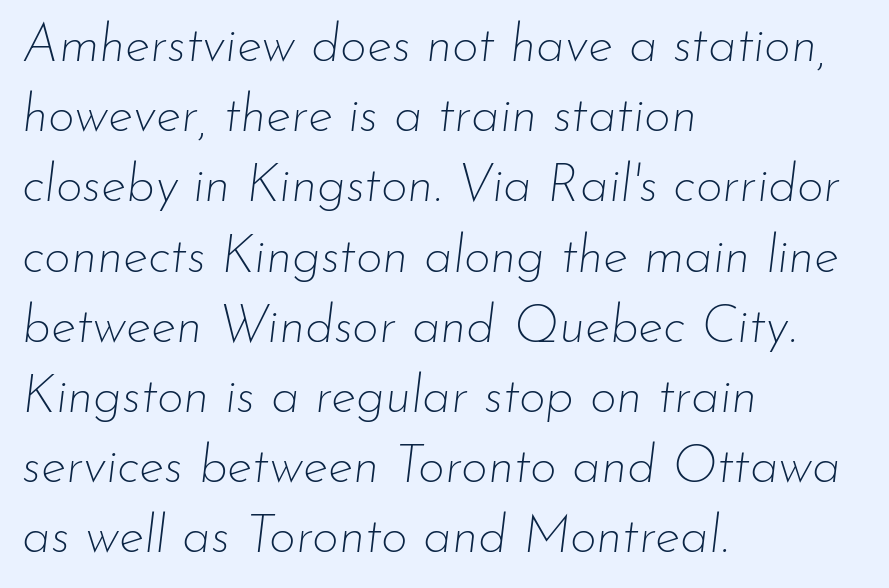
{"italic": "yes", "lean": "right", "slant_degrees": 7, "bold": "no", "weight": "thin", "width": "normal", "stroke_contrast": "low", "x_height": "small", "monospaced": "no", "underline": "no", "align": "left", "line_spacing": "normal", "line_spacing_ratio": 1.35, "letter_spacing": "normal", "letter_spacing_em": 0.0, "glyph_px": 52}
